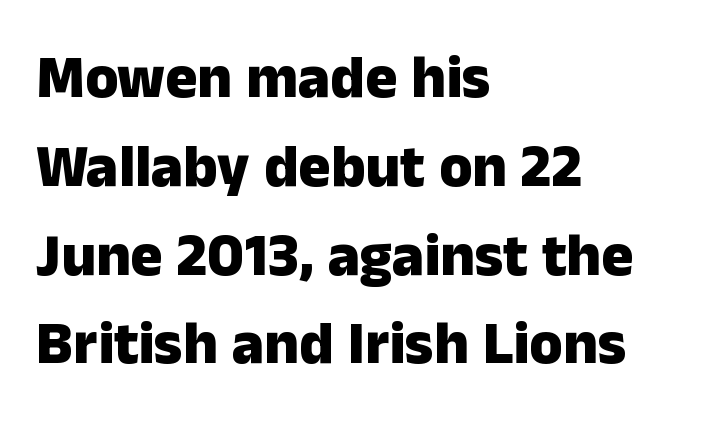
The image shows 60 px heavy sans-serif type, upright; set left-aligned, normal line spacing (1.48x), normal letter spacing, not underlined; low stroke contrast and a medium x-height.
